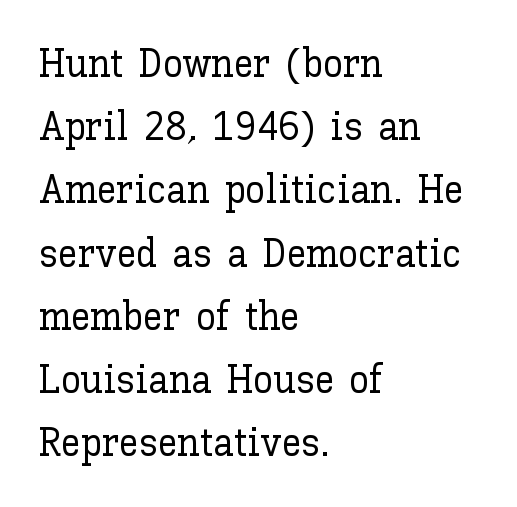
Q: Is the text italic (slanted)? A: No, it is upright.
Q: Is the text underlined? A: No.
Q: How is the paragraph aligned? A: Left-aligned.
Q: Is the spacing between letters normal or unusually wide? A: Normal.
Q: Is the spacing between lines tight, normal or loose? A: Normal.
Q: Width (condensed, normal, or wide)? A: Normal.
Q: Stroke contrast? A: Low.
Q: x-height? A: Medium.
Q: Monospaced? A: No.
